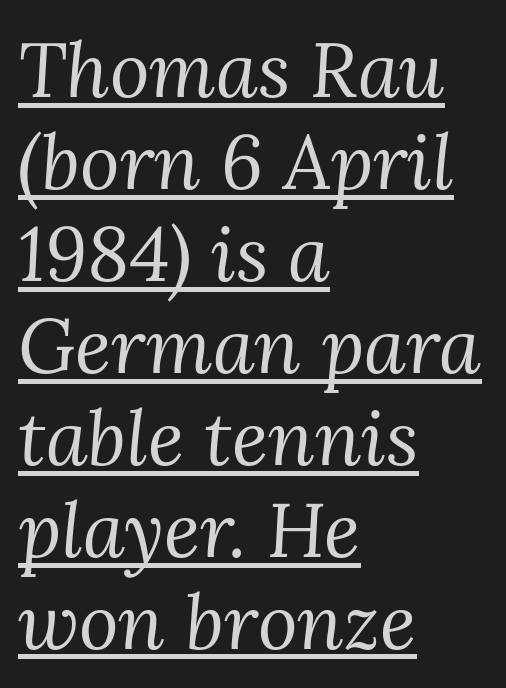
{"serif": "yes", "italic": "yes", "lean": "right", "slant_degrees": 3, "bold": "no", "weight": "regular", "width": "normal", "stroke_contrast": "medium", "x_height": "medium", "monospaced": "no", "underline": "yes", "align": "left", "line_spacing_ratio": 1.21, "letter_spacing": "normal", "letter_spacing_em": 0.0, "glyph_px": 76}
